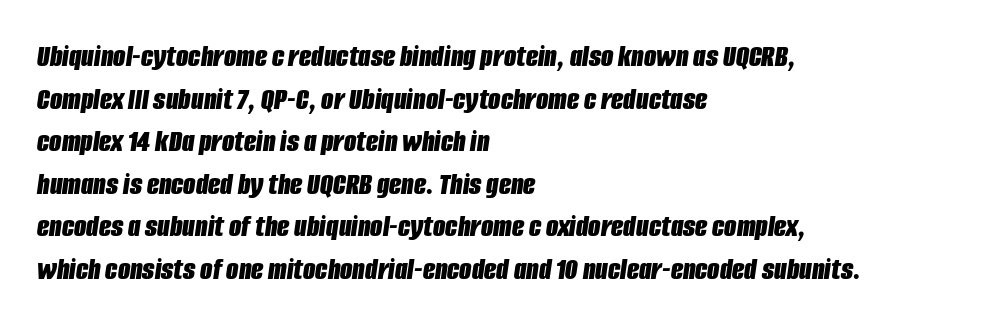
The image shows 32 px bold, condensed type, italic (leaning right); set left-aligned, normal line spacing (1.33x), normal letter spacing, not underlined; low stroke contrast and a large x-height.
